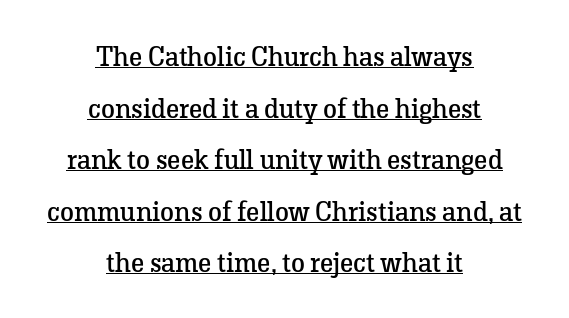
{"serif": "yes", "italic": "no", "bold": "no", "weight": "regular", "width": "normal", "stroke_contrast": "low", "x_height": "medium", "monospaced": "no", "underline": "yes", "align": "center", "line_spacing_ratio": 1.84, "letter_spacing": "normal", "letter_spacing_em": 0.0, "glyph_px": 28}
